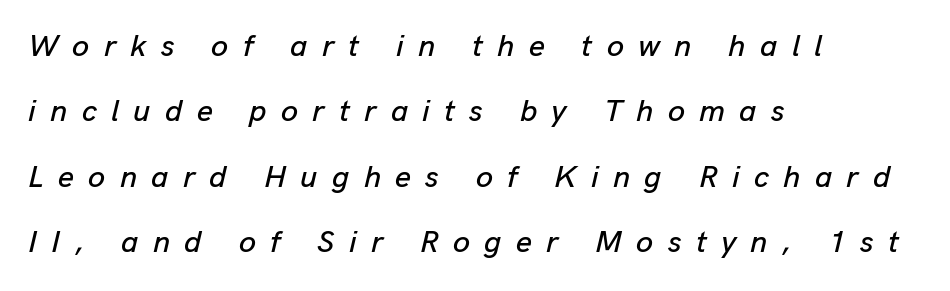
Students, observe: this is what heavily led, spacious text looks like. The face used here has a pronounced slope to its letters. Honestly, the letter spacing is so wide it's the main thing you notice. Descenders hang freely into open space. The lines are quadded left. Note the varied advance widths — an 'i' is clearly narrower than an 'm'.
